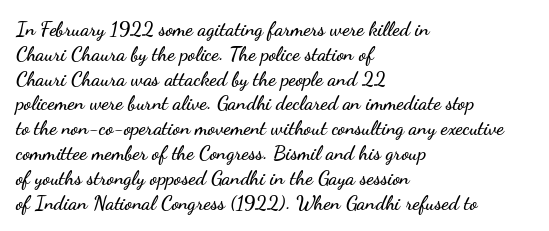
Q: Is the text italic (slanted)? A: Yes.
Q: Is the text underlined? A: No.
Q: How is the paragraph aligned? A: Left-aligned.
Q: Is the spacing between letters normal or unusually wide? A: Normal.
